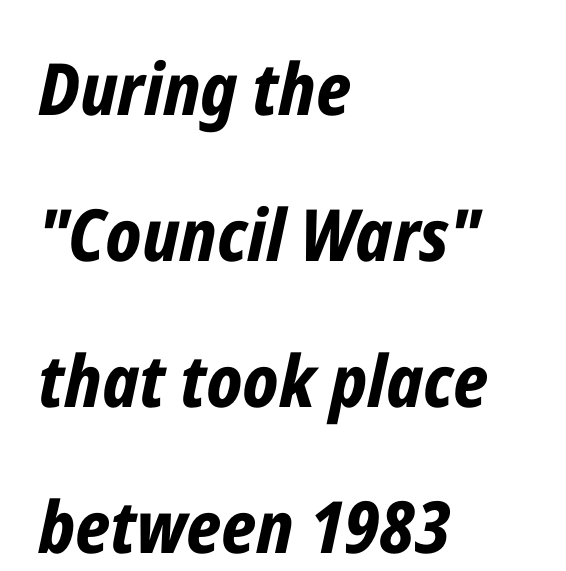
The space between consecutive lines is lavish. No word sits above an underline. Glyph-to-glyph distance matches everyday printed text. Each letter keeps its own natural width here, so spacing adapts to shape. Visually the block forms a straight wall on the left and a jagged coastline on the right. Posture: slanted.
